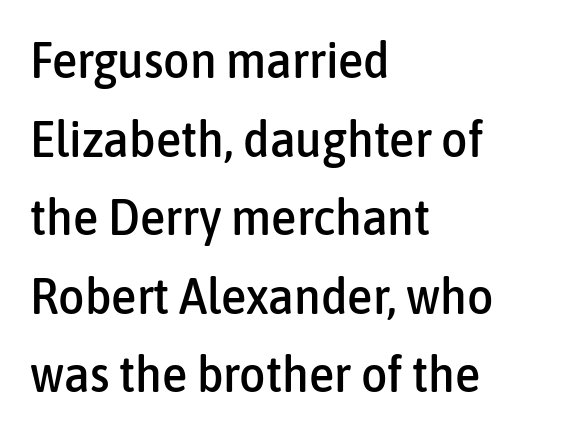
The image shows 51 px condensed sans-serif type, upright; set left-aligned, normal line spacing (1.54x), normal letter spacing, not underlined; low stroke contrast and a medium x-height.
